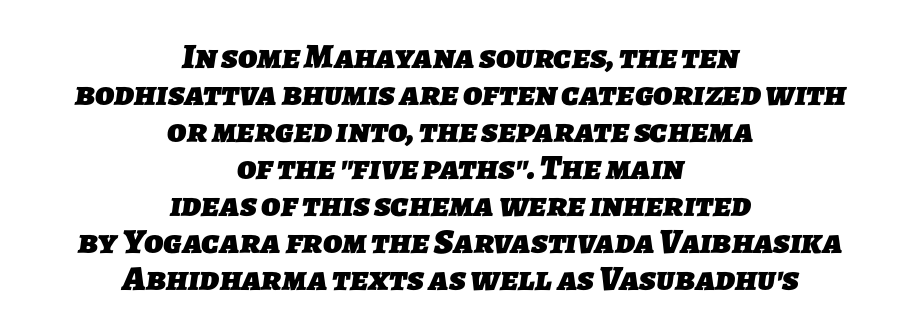
Check the space under the baseline: it is left empty. Does extra space separate the letters? No, they use regular spacing. Does the copy run flush right? No — it is centered line by line. Honestly, the rows look squashed on top of each other. On the weight axis this lands at bold, roughly 700.
